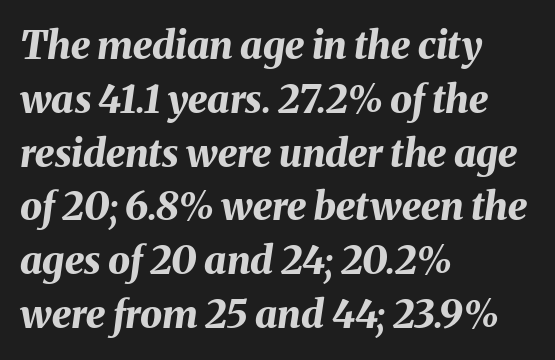
{"italic": "yes", "lean": "right", "slant_degrees": 8, "bold": "yes", "weight": "bold", "width": "normal", "stroke_contrast": "medium", "x_height": "medium", "monospaced": "no", "underline": "no", "align": "left", "line_spacing": "normal", "line_spacing_ratio": 1.38, "letter_spacing": "normal", "letter_spacing_em": 0.0, "glyph_px": 39}
